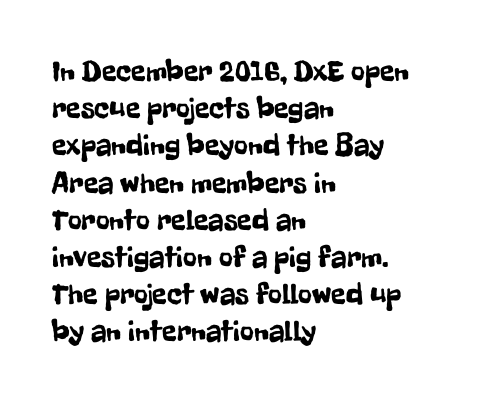
Short and long lines alike share a common starting point at left. These lines are rendered in a variable-pitch font. Clear beneath every line of the passage. The text was rendered using a sans face with plain stroke endings. Between one letter and the next there's only the usual sliver of space. This is the regular roman posture of the typeface.
